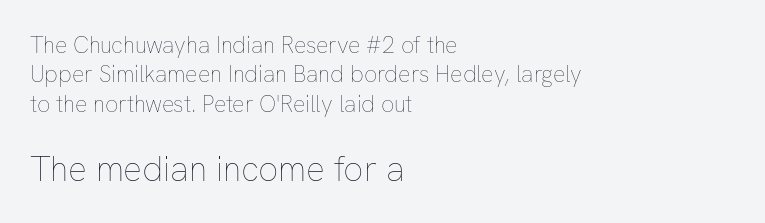
Q: Is the text bold? A: No.
Q: Is the text italic (slanted)? A: No, it is upright.
Q: Is the text underlined? A: No.
Q: How is the paragraph aligned? A: Left-aligned.
Q: Is the spacing between letters normal or unusually wide? A: Normal.
Q: Is the spacing between lines tight, normal or loose? A: Normal.
Q: Which block of text is set in a larger size, the first (top) or the second (bottom)? A: The second (bottom) one.
Q: Width (condensed, normal, or wide)? A: Normal.
Q: Stroke contrast? A: Low.
Q: x-height? A: Medium.
Q: Monospaced? A: No.
